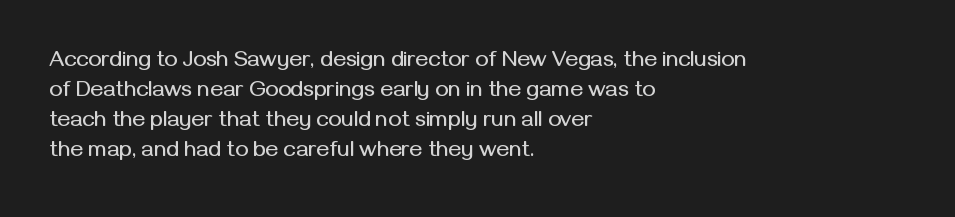
{"italic": "no", "underline": "no", "align": "left", "line_spacing": "normal", "line_spacing_ratio": 1.37, "letter_spacing": "normal", "letter_spacing_em": 0.0, "glyph_px": 22}
